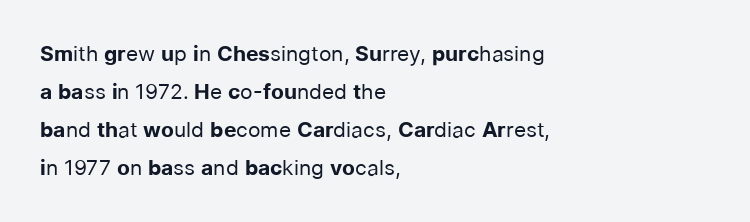
Q: Is the text bold? A: No.
Q: Is the text italic (slanted)? A: No, it is upright.
Q: Is the text underlined? A: No.
Q: How is the paragraph aligned? A: Left-aligned.
Q: Is the spacing between letters normal or unusually wide? A: Normal.
